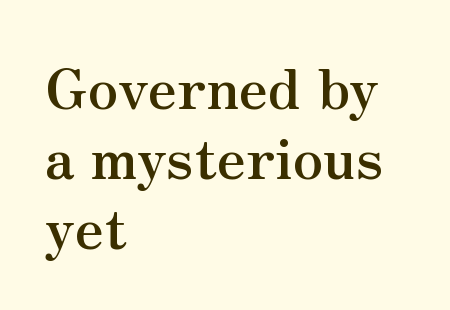
{"serif": "yes", "italic": "no", "bold": "yes", "weight": "semibold", "width": "normal", "stroke_contrast": "medium", "x_height": "small", "monospaced": "no", "underline": "no", "align": "left", "line_spacing": "normal", "line_spacing_ratio": 1.27, "letter_spacing": "normal", "letter_spacing_em": 0.0, "glyph_px": 55}
